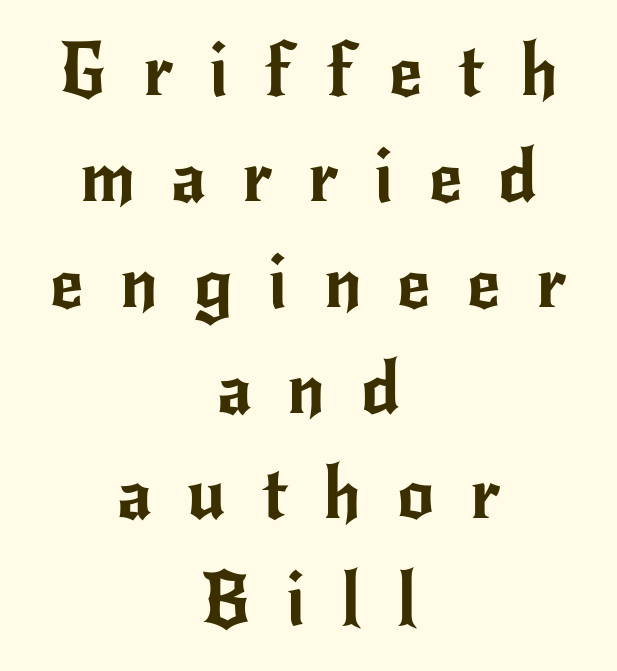
{"serif": "no", "italic": "no", "width": "normal", "stroke_contrast": "low", "x_height": "small", "monospaced": "no", "underline": "no", "align": "center", "line_spacing": "normal", "line_spacing_ratio": 1.45, "letter_spacing": "wide", "letter_spacing_em": 0.49, "glyph_px": 73}
